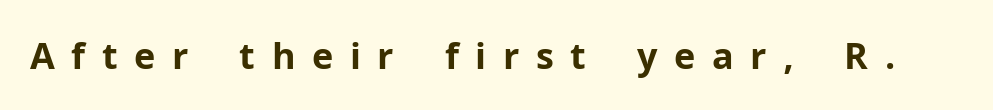
Q: Is the text bold? A: Yes.
Q: Is the text italic (slanted)? A: No, it is upright.
Q: Is the typeface a serif or a sans-serif typeface? A: Sans-serif.
Q: Is the text underlined? A: No.
Q: Is the spacing between letters normal or unusually wide? A: Unusually wide.
Q: Width (condensed, normal, or wide)? A: Normal.
Q: Stroke contrast? A: Low.
Q: x-height? A: Medium.
Q: Monospaced? A: No.
